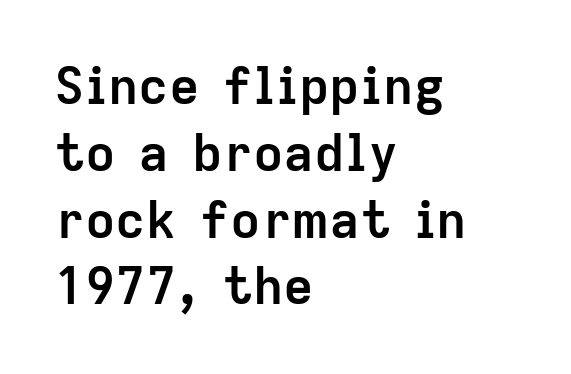
The image shows 51 px semibold sans-serif type, upright; set left-aligned, normal line spacing (1.31x), normal letter spacing, not underlined; low stroke contrast and a medium x-height.
